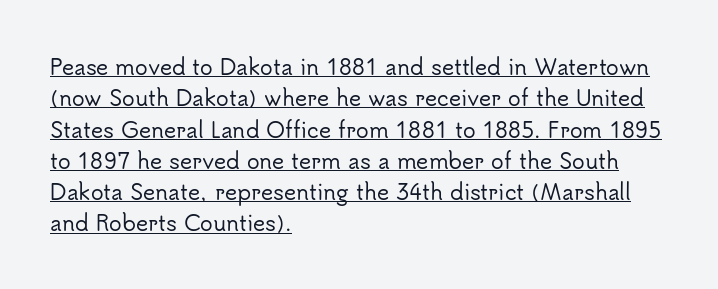
What stands out about the letter spacing? Nothing — it is the standard amount. The lines are quadded left. Horizontal bands of white between lines are of average thickness. Style check: upright.
